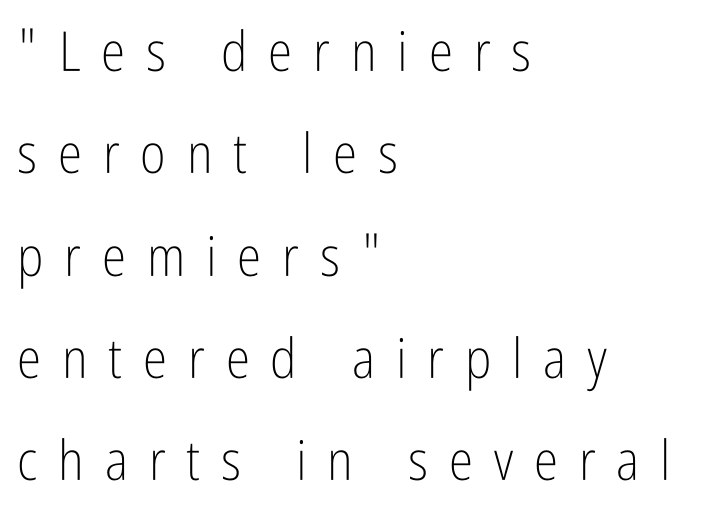
{"serif": "no", "italic": "no", "bold": "no", "weight": "light", "width": "condensed", "stroke_contrast": "low", "x_height": "medium", "monospaced": "no", "underline": "no", "align": "left", "line_spacing_ratio": 1.86, "letter_spacing": "wide", "letter_spacing_em": 0.38, "glyph_px": 55}
